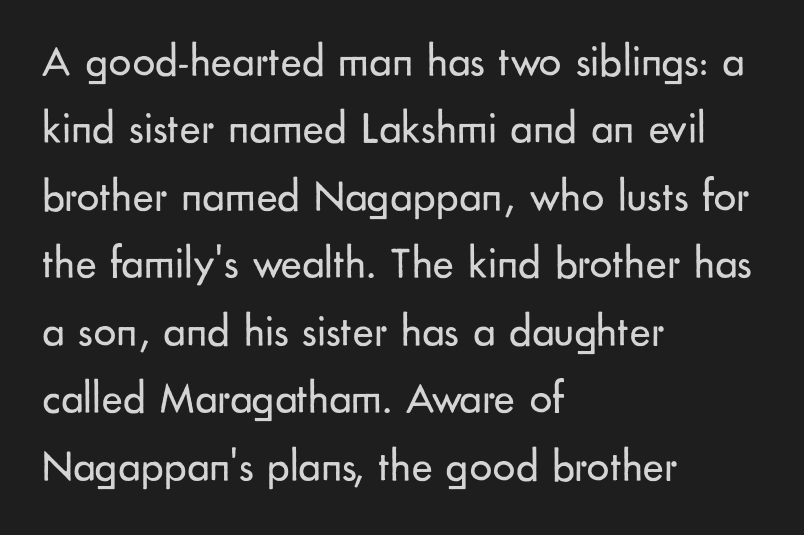
{"serif": "no", "italic": "no", "bold": "no", "weight": "regular", "width": "normal", "stroke_contrast": "low", "x_height": "small", "monospaced": "no", "underline": "no", "align": "left", "line_spacing": "normal", "line_spacing_ratio": 1.5, "letter_spacing": "normal", "letter_spacing_em": 0.0, "glyph_px": 45}
